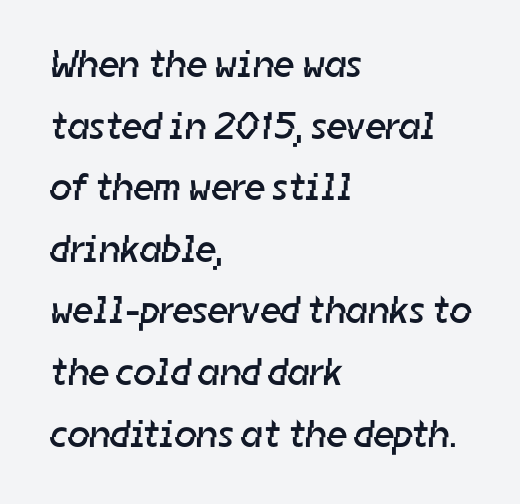
Q: Is the text bold? A: No.
Q: Is the typeface a serif or a sans-serif typeface? A: Sans-serif.
Q: Is the text underlined? A: No.
Q: How is the paragraph aligned? A: Left-aligned.
Q: Is the spacing between letters normal or unusually wide? A: Normal.
Q: Is the spacing between lines tight, normal or loose? A: Normal.
Q: Width (condensed, normal, or wide)? A: Normal.
Q: Stroke contrast? A: Low.
Q: x-height? A: Medium.
Q: Monospaced? A: No.
